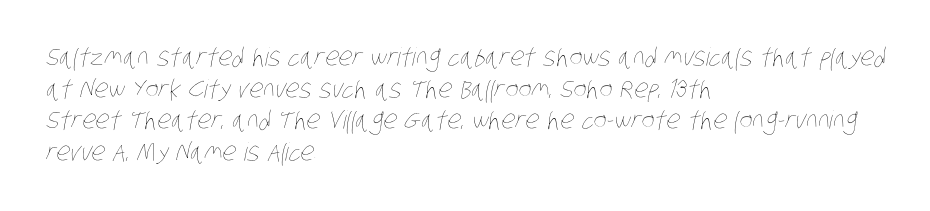
A quiet, ordinary-to-light weight characterises the typeface. Decoration check: the copy has no underline. What stands out about the letter spacing? Nothing — it is the standard amount. Every row of glyphs begins at an identical x-position on the left. Leading matches the norm, producing a regular column.
